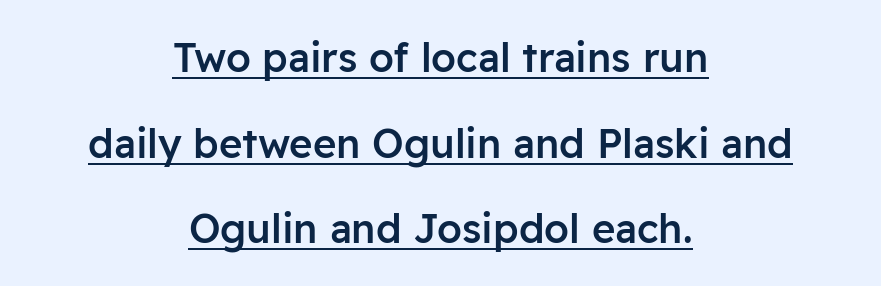
Q: Is the text bold? A: Semi-bold.
Q: Is the text italic (slanted)? A: No, it is upright.
Q: Is the typeface a serif or a sans-serif typeface? A: Sans-serif.
Q: Is the text underlined? A: Yes.
Q: How is the paragraph aligned? A: Centered.
Q: Is the spacing between letters normal or unusually wide? A: Normal.
Q: Is the spacing between lines tight, normal or loose? A: Loose.
Q: Width (condensed, normal, or wide)? A: Normal.
Q: Stroke contrast? A: Low.
Q: x-height? A: Medium.
Q: Monospaced? A: No.
